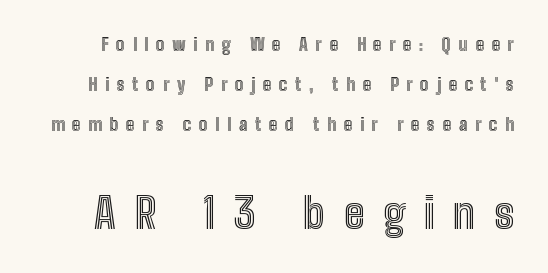
Size hierarchy here favors the trailing block over the leading one. If you drew a line through each stem, it would be perfectly vertical. Line spacing here is loose. Between one letter and the next there's a generous, obvious gap. Looks like regular typesetting: each glyph gets only the width it needs. Words float on clear page, feet unadorned.
